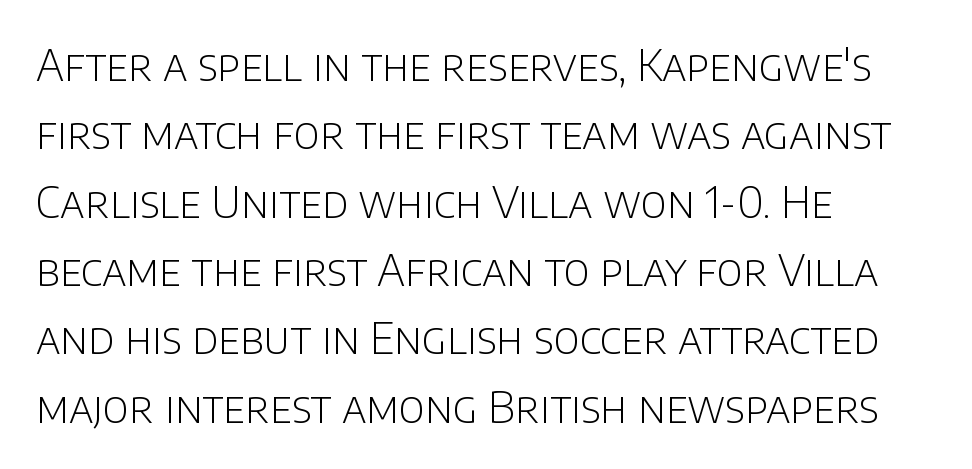
{"serif": "no", "italic": "no", "bold": "no", "weight": "light", "width": "normal", "stroke_contrast": "low", "x_height": "large", "monospaced": "no", "underline": "no", "align": "left", "line_spacing": "normal", "line_spacing_ratio": 1.59, "letter_spacing": "normal", "letter_spacing_em": 0.0, "glyph_px": 43}
